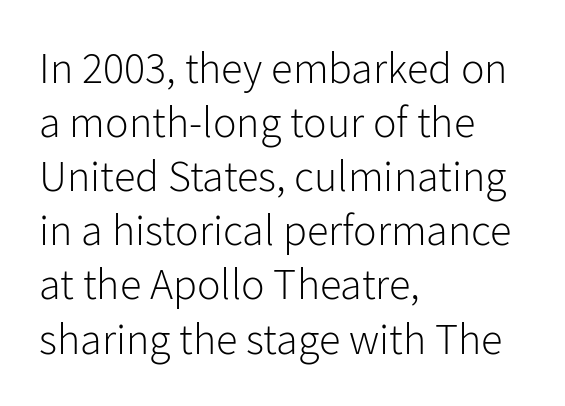
Q: Is the text bold? A: No.
Q: Is the text italic (slanted)? A: No, it is upright.
Q: Is the typeface a serif or a sans-serif typeface? A: Sans-serif.
Q: Is the text underlined? A: No.
Q: How is the paragraph aligned? A: Left-aligned.
Q: Is the spacing between letters normal or unusually wide? A: Normal.
Q: Width (condensed, normal, or wide)? A: Normal.
Q: Stroke contrast? A: Low.
Q: x-height? A: Medium.
Q: Monospaced? A: No.
